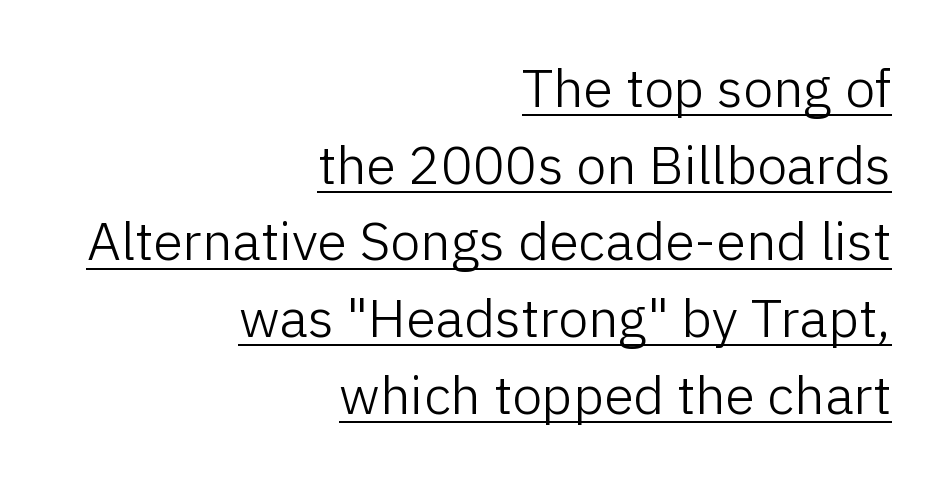
Q: Is the text bold? A: No.
Q: Is the text italic (slanted)? A: No, it is upright.
Q: Is the typeface a serif or a sans-serif typeface? A: Sans-serif.
Q: Is the text underlined? A: Yes.
Q: How is the paragraph aligned? A: Right-aligned.
Q: Is the spacing between letters normal or unusually wide? A: Normal.
Q: Is the spacing between lines tight, normal or loose? A: Normal.
Q: Width (condensed, normal, or wide)? A: Normal.
Q: Stroke contrast? A: Low.
Q: x-height? A: Medium.
Q: Monospaced? A: No.
